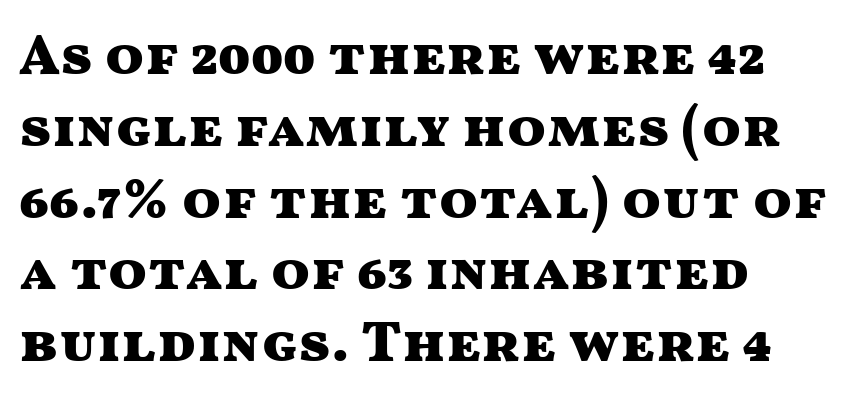
Proportional: the letters do not fall into vertical columns. Does the copy run flush right? No — it runs flush left. The gap between lines stays unmarked. The passage shown is typeset with a sans-serif family. It's the straight-up-and-down kind of type.
